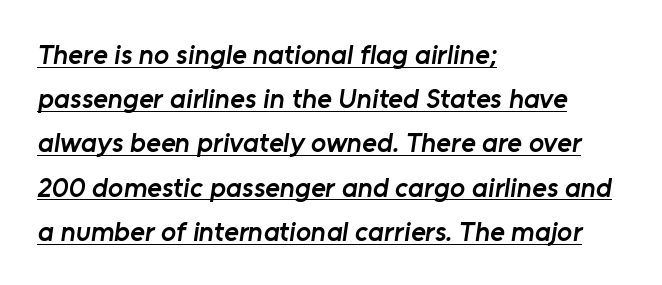
Each line starts at the same left margin while the right side varies. Is this a fixed-width face? No — the glyphs have proportional, varying widths. Note: no serifs on the glyphs. Compared with typical paragraphs, the rows here are spaced about the same.
